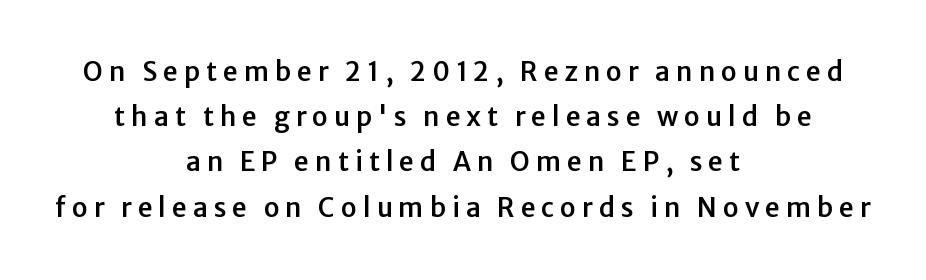
The image shows 26 px text type, upright; set centered, line spacing 1.74x, unusually wide letter spacing (+0.23 em), not underlined.
